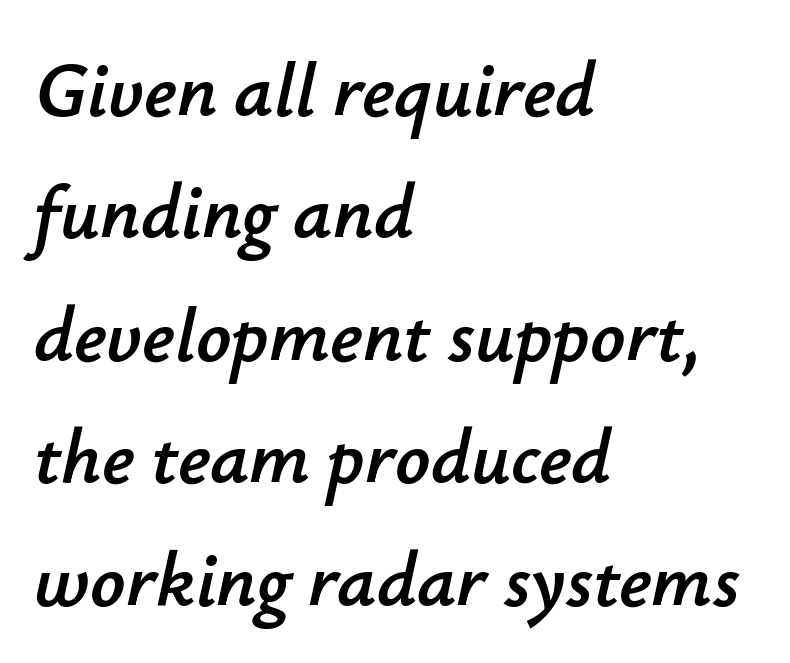
The passage shown is typed in a proportional face where columns would drift. The strip under each line holds only bare page. The lettering tilts uniformly, giving the passage an italic look. Nobody touched the tracking dial on this one.
